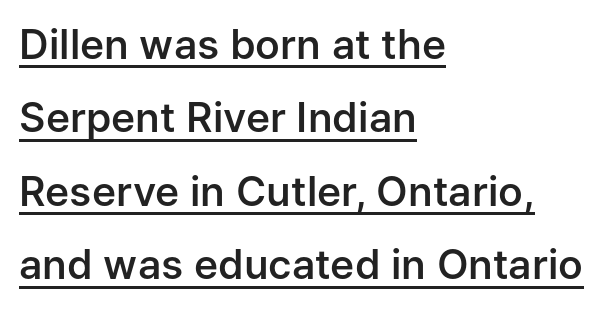
{"serif": "no", "italic": "no", "bold": "semi", "weight": "semibold", "width": "normal", "stroke_contrast": "low", "x_height": "medium", "monospaced": "no", "underline": "yes", "align": "left", "line_spacing_ratio": 1.79, "letter_spacing": "normal", "letter_spacing_em": 0.0, "glyph_px": 41}
